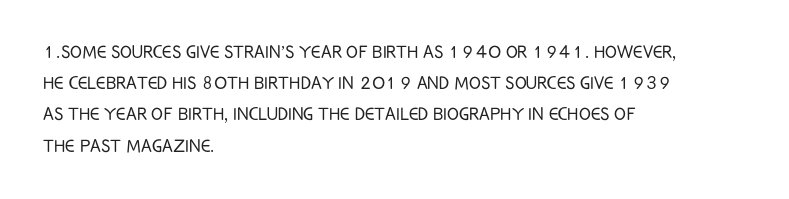
The image shows 22 px text type, upright; set left-aligned, normal line spacing (1.42x), normal letter spacing, not underlined.
